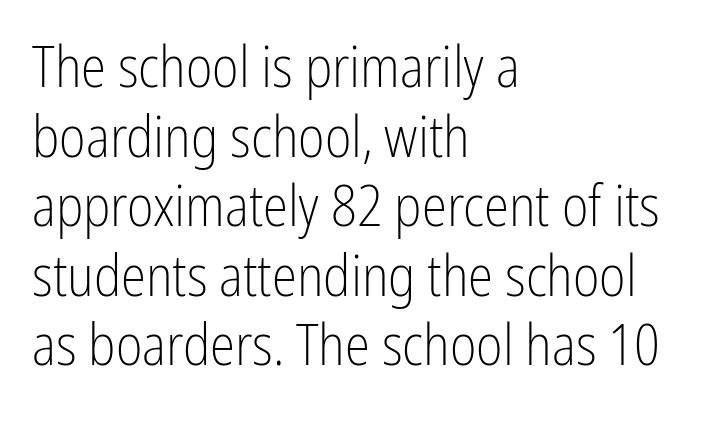
Q: Is the text bold? A: No.
Q: Is the text italic (slanted)? A: No, it is upright.
Q: Is the typeface a serif or a sans-serif typeface? A: Sans-serif.
Q: Is the text underlined? A: No.
Q: How is the paragraph aligned? A: Left-aligned.
Q: Is the spacing between letters normal or unusually wide? A: Normal.
Q: Width (condensed, normal, or wide)? A: Condensed.
Q: Stroke contrast? A: Low.
Q: x-height? A: Medium.
Q: Monospaced? A: No.
